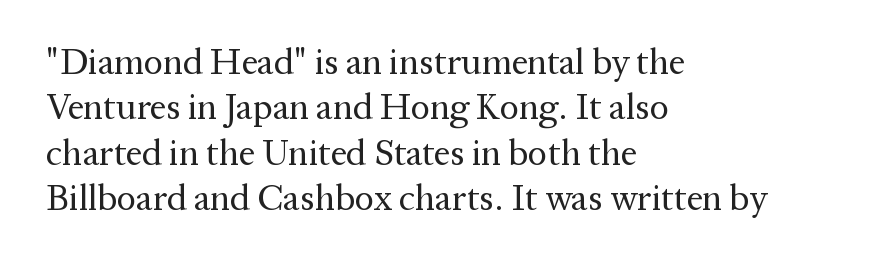
{"serif": "yes", "italic": "no", "bold": "no", "weight": "regular", "width": "normal", "stroke_contrast": "medium", "x_height": "medium", "monospaced": "no", "underline": "no", "align": "left", "line_spacing": "normal", "line_spacing_ratio": 1.26, "letter_spacing": "normal", "letter_spacing_em": 0.0, "glyph_px": 36}
